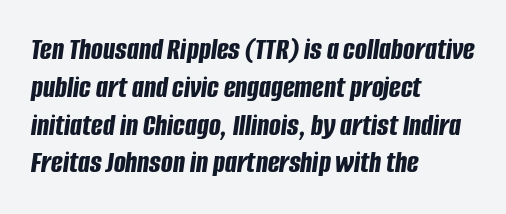
{"italic": "yes", "lean": "right", "slant_degrees": 8, "bold": "yes", "weight": "bold", "width": "condensed", "stroke_contrast": "low", "x_height": "large", "monospaced": "no", "underline": "no", "align": "left", "line_spacing_ratio": 1.22, "letter_spacing": "normal", "letter_spacing_em": 0.0, "glyph_px": 31}
